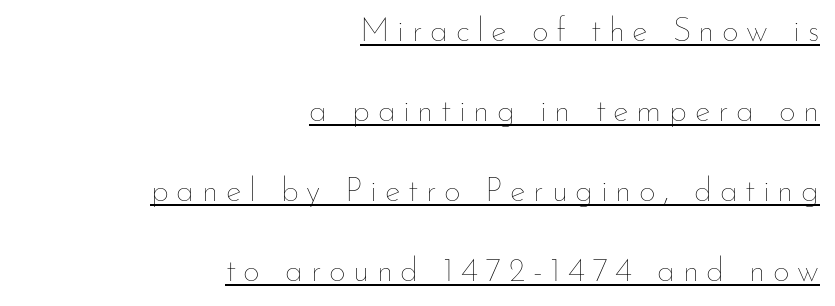
{"italic": "no", "bold": "no", "weight": "thin", "width": "normal", "stroke_contrast": "low", "x_height": "small", "monospaced": "no", "underline": "yes", "align": "right", "line_spacing": "loose", "line_spacing_ratio": 2.42, "letter_spacing": "wide", "letter_spacing_em": 0.23, "glyph_px": 33}
